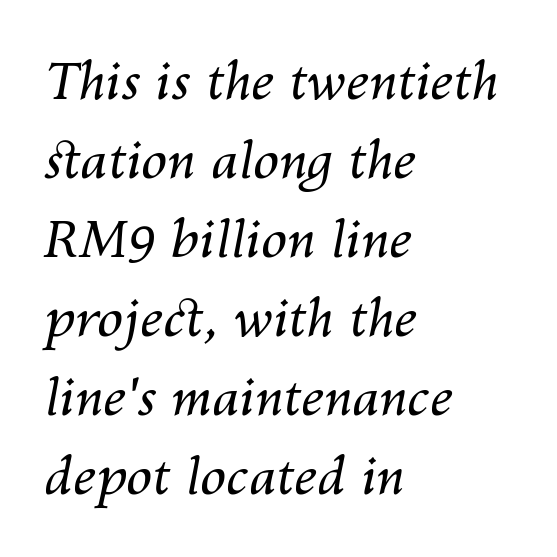
{"italic": "yes", "lean": "right", "slant_degrees": 10, "bold": "no", "weight": "regular", "width": "normal", "stroke_contrast": "medium", "x_height": "medium", "monospaced": "no", "underline": "no", "align": "left", "line_spacing": "normal", "line_spacing_ratio": 1.52, "letter_spacing": "normal", "letter_spacing_em": 0.0, "glyph_px": 52}
